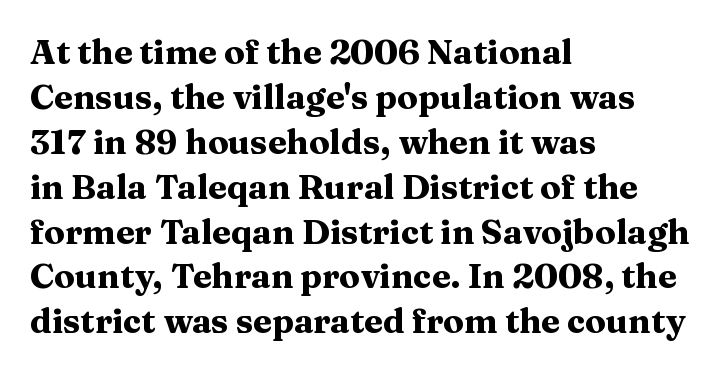
{"serif": "yes", "italic": "no", "bold": "yes", "weight": "heavy", "width": "wide", "stroke_contrast": "medium", "x_height": "medium", "monospaced": "no", "underline": "no", "align": "left", "line_spacing": "normal", "line_spacing_ratio": 1.32, "letter_spacing": "normal", "letter_spacing_em": 0.0, "glyph_px": 34}
